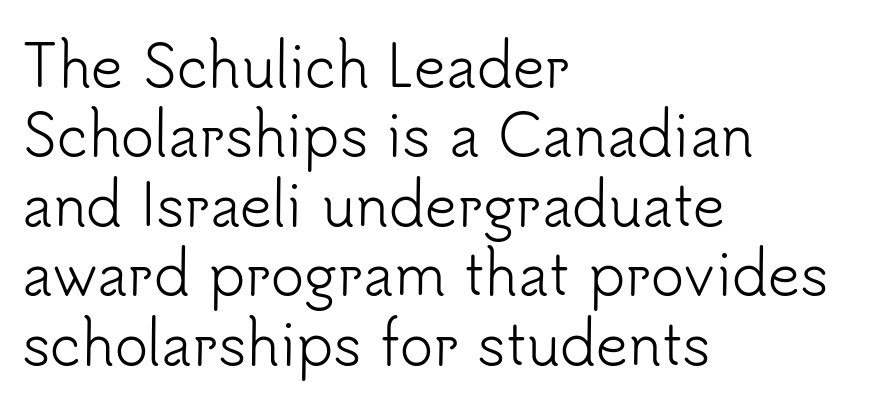
{"serif": "no", "italic": "no", "bold": "no", "weight": "light", "width": "normal", "stroke_contrast": "low", "x_height": "small", "monospaced": "no", "underline": "no", "align": "left", "line_spacing_ratio": 1.24, "letter_spacing": "normal", "letter_spacing_em": 0.0, "glyph_px": 56}
